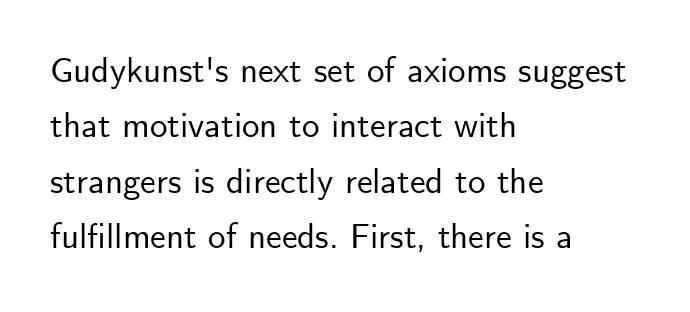
{"serif": "no", "italic": "no", "width": "normal", "stroke_contrast": "low", "x_height": "small", "monospaced": "no", "underline": "no", "align": "left", "line_spacing": "normal", "line_spacing_ratio": 1.58, "letter_spacing": "normal", "letter_spacing_em": 0.0, "glyph_px": 35}
